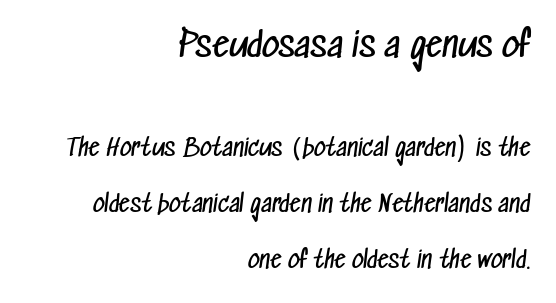
The image shows 34 px regular-weight, condensed sans-serif type; set right-aligned, loose line spacing (2.42x), normal letter spacing, not underlined; the first (top) block is 1.48x larger; low stroke contrast and a medium x-height.
